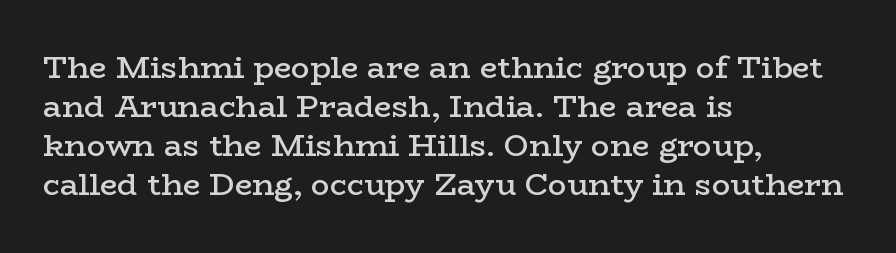
The rendering keeps characters at their native spacing. Moderately thickened strokes mark this as semibold type. No word sits above an underline. The passage shown is typeset with a serif family. Italic: no, the glyphs are upright roman. Leading: standard.
